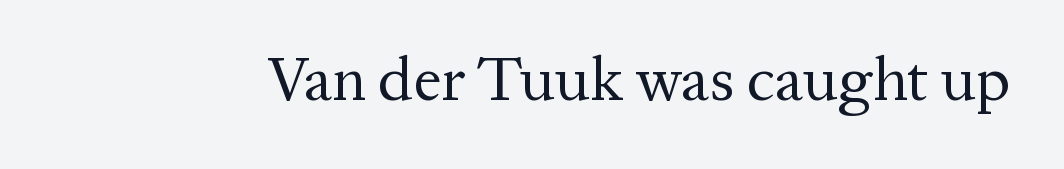
Q: Is the text bold? A: No.
Q: Is the text italic (slanted)? A: No, it is upright.
Q: Is the typeface a serif or a sans-serif typeface? A: Serif.
Q: Is the text underlined? A: No.
Q: Is the spacing between letters normal or unusually wide? A: Normal.
Q: Width (condensed, normal, or wide)? A: Normal.
Q: Stroke contrast? A: Medium.
Q: x-height? A: Medium.
Q: Monospaced? A: No.
